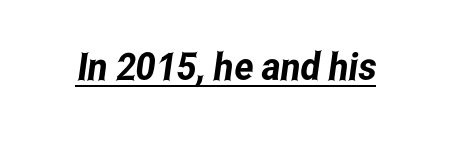
The rendering keeps characters at their native spacing. The passage shown is typed in a proportional face where columns would drift. Every word sits above its own underline. The font family rendered here belongs to the sans-serif group.
